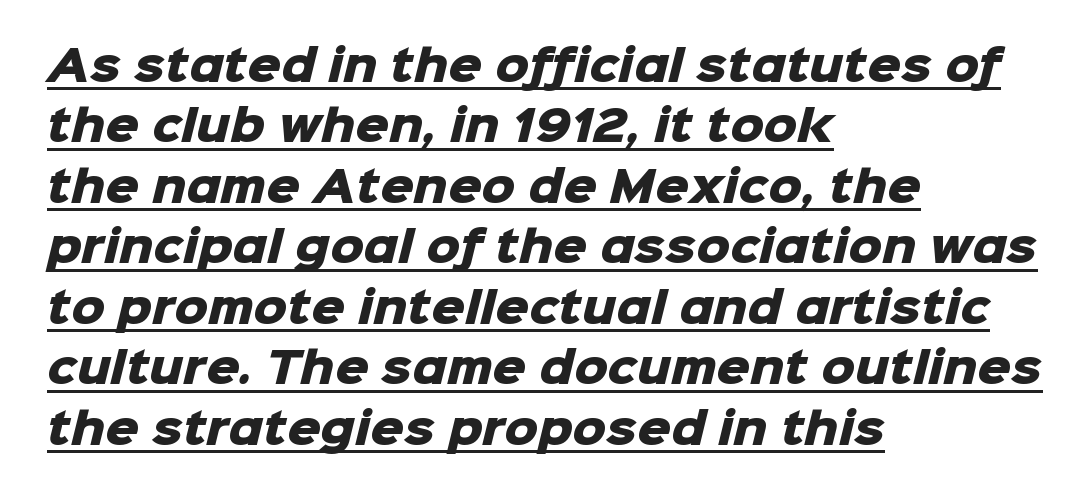
Do the characters align in a grid? No, the font is proportional. Weight: bold. Vertical spacing — default. The typeface chosen for these lines omits serifs. The rendered words wear a rule along their underside. Alignment: flush left.
